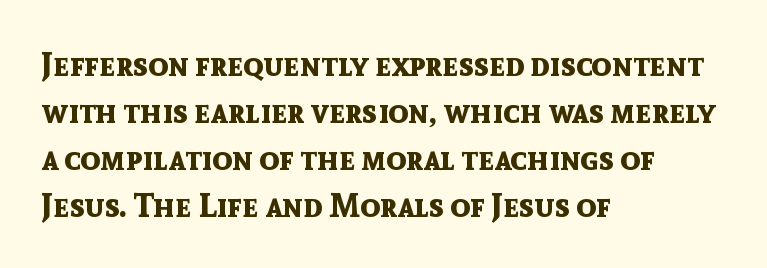
{"serif": "no", "italic": "no", "bold": "yes", "weight": "bold", "width": "normal", "x_height": "medium", "monospaced": "no", "underline": "no", "align": "left", "line_spacing": "normal", "line_spacing_ratio": 1.42, "letter_spacing": "normal", "letter_spacing_em": 0.0, "glyph_px": 33}
